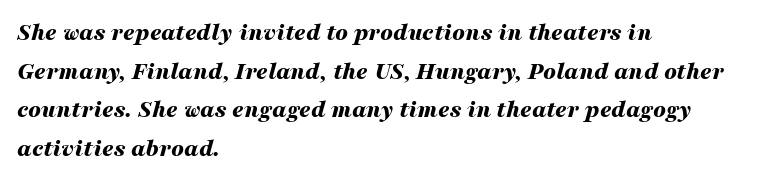
The glyphs look as if they've been sheared to an angle. Each new line begins a customary step beneath the previous one. Horizontal alignment here is leftward, the default for most running prose. Compared with typical body copy, the letter spacing here is the same. Check under the words: just untouched page.
